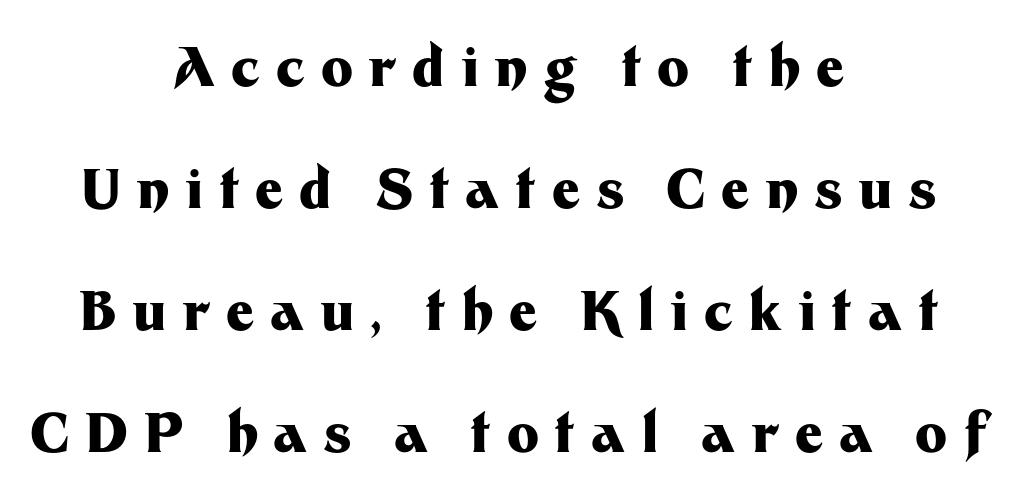
{"serif": "no", "italic": "no", "bold": "yes", "weight": "heavy", "width": "normal", "stroke_contrast": "medium", "x_height": "medium", "monospaced": "no", "underline": "no", "align": "center", "line_spacing": "loose", "line_spacing_ratio": 2.26, "letter_spacing": "wide", "letter_spacing_em": 0.29, "glyph_px": 54}
